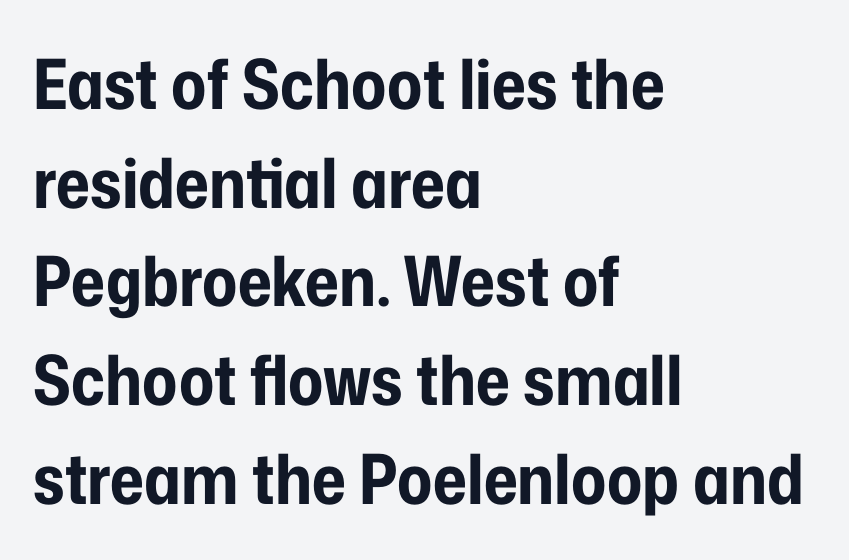
This sample uses an upright cut, with every glyph sitting square on the baseline. One glance says typical: line gaps are just what's usual. The rendering uses natural spacing where letterforms have individual widths. There is no visible air inserted between adjacent glyphs.
